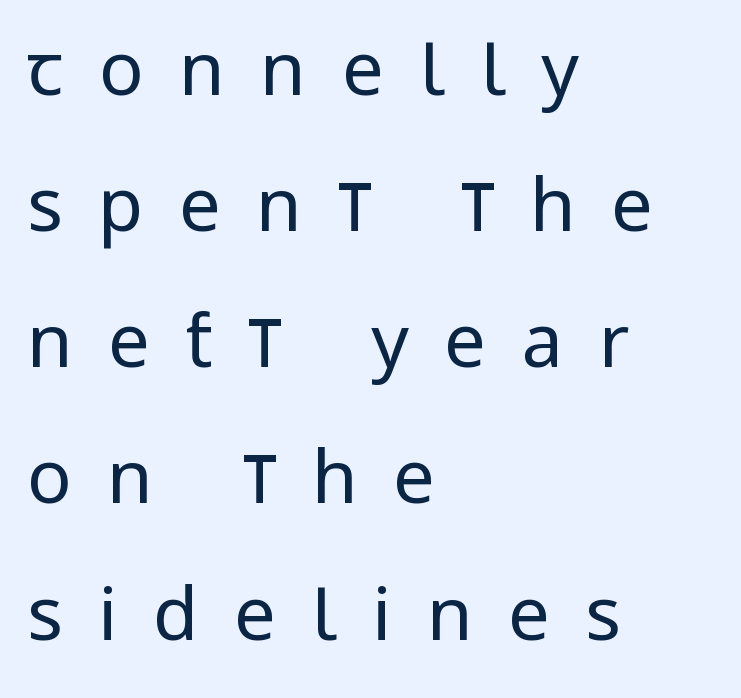
Someone cranked the tracking dial way up on this one. Words float on clear page, feet unadorned. Each letter keeps its own natural width here, so spacing adapts to shape. Vertical stems look standard width or narrower in stroke. Are there feet on the stems? There aren't — it's a sans.
